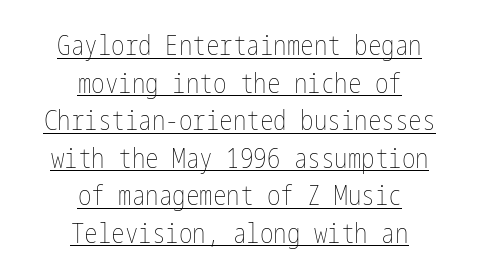
The image shows 27 px text type, upright; set centered, normal line spacing (1.39x), normal letter spacing, underlined.
